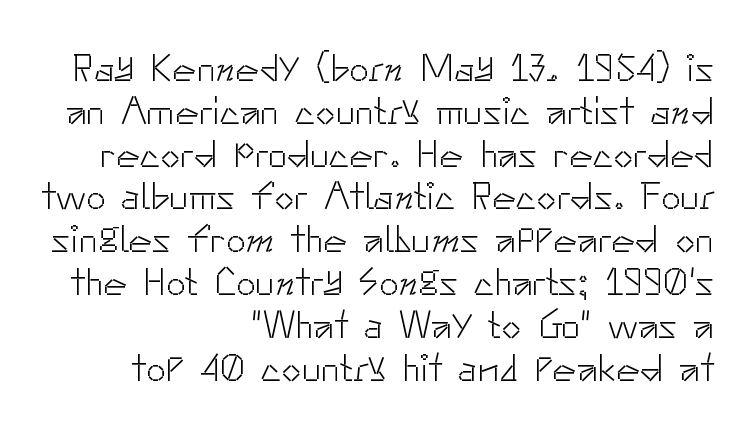
The rendering anchors every line to the right-hand side. The space directly below the letters is spotless. The rendering keeps characters at their native spacing. The strokes carry an ordinary text weight at most. The face used here is proportionally spaced, like ordinary book or web type.
